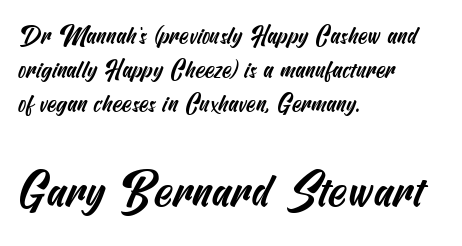
Q: Is the typeface a serif or a sans-serif typeface? A: Sans-serif.
Q: Is the text underlined? A: No.
Q: How is the paragraph aligned? A: Left-aligned.
Q: Is the spacing between letters normal or unusually wide? A: Normal.
Q: Is the spacing between lines tight, normal or loose? A: Normal.
Q: Which block of text is set in a larger size, the first (top) or the second (bottom)? A: The second (bottom) one.
Q: Width (condensed, normal, or wide)? A: Condensed.
Q: Stroke contrast? A: Medium.
Q: x-height? A: Small.
